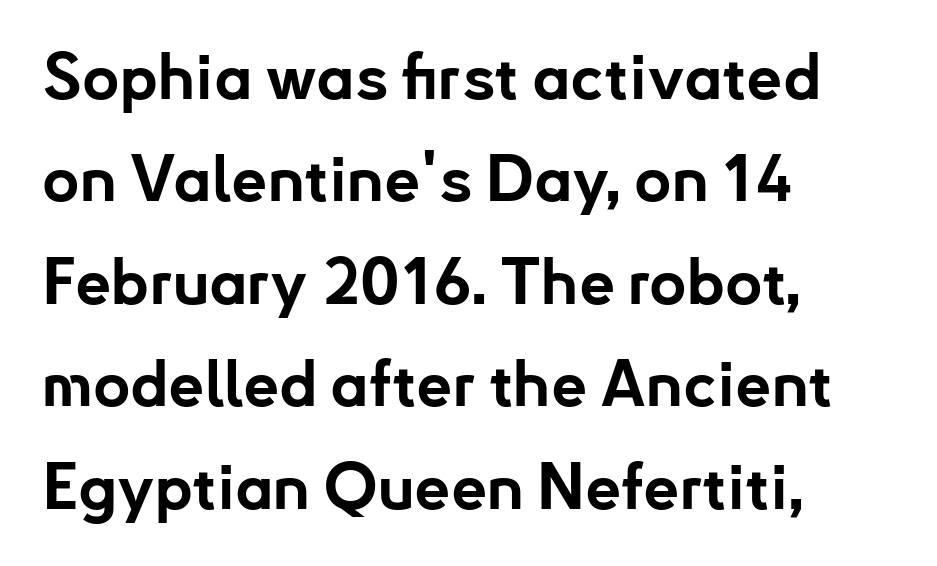
{"serif": "no", "italic": "no", "bold": "yes", "weight": "bold", "width": "normal", "stroke_contrast": "low", "x_height": "small", "monospaced": "no", "underline": "no", "align": "left", "line_spacing": "normal", "line_spacing_ratio": 1.6, "letter_spacing": "normal", "letter_spacing_em": 0.0, "glyph_px": 64}
